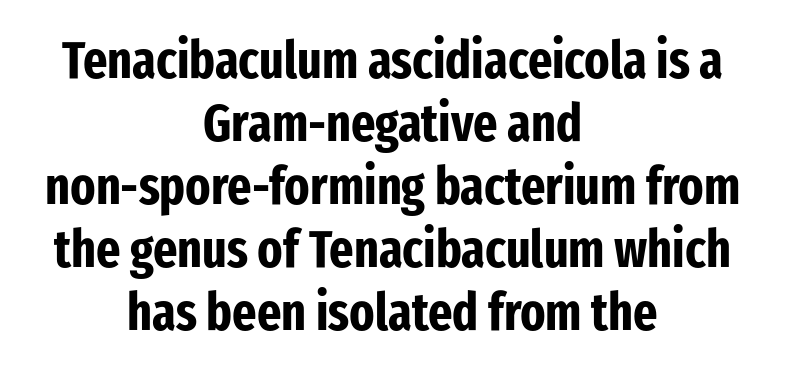
The axis of the letterforms is exactly vertical. Examine the stroke ends and you'll find no serifs. Teacher's note: observe the equal gaps on both sides — that is centered alignment. Any mark beneath the type? The region is blank. These lines carry a lot of weight — the face is fully bold.
